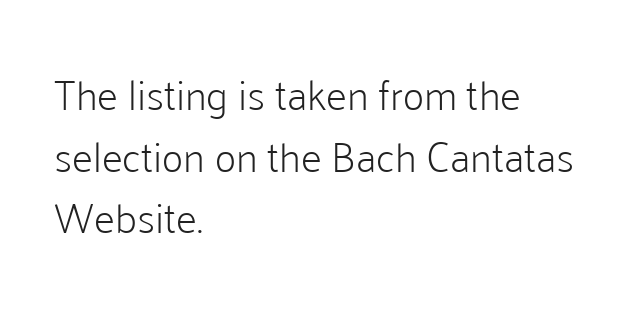
{"serif": "no", "italic": "no", "bold": "no", "weight": "light", "width": "normal", "stroke_contrast": "low", "x_height": "medium", "monospaced": "no", "underline": "no", "align": "left", "line_spacing": "normal", "line_spacing_ratio": 1.47, "letter_spacing": "normal", "letter_spacing_em": 0.0, "glyph_px": 42}
